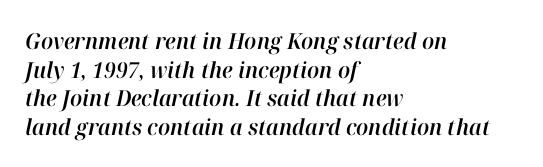
Is there much room between lines? A standard amount, neither cramped nor airy. No extra tracking has been applied to these lines. This rendering features lettering with no underline. In CSS terms this would be text-align: left.
